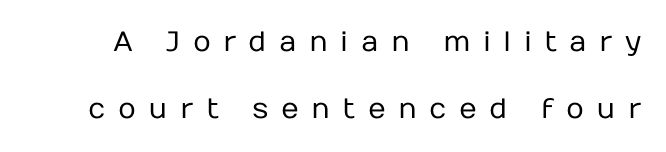
The image shows 28 px regular-weight sans-serif type, upright; set loose line spacing (2.4x), unusually wide letter spacing (+0.44 em), not underlined; low stroke contrast and a medium x-height.
